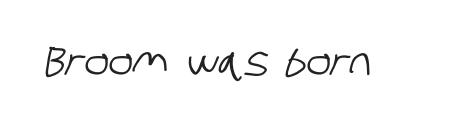
The image shows 41 px condensed sans-serif type; set normal letter spacing, not underlined; low stroke contrast and a large x-height.
